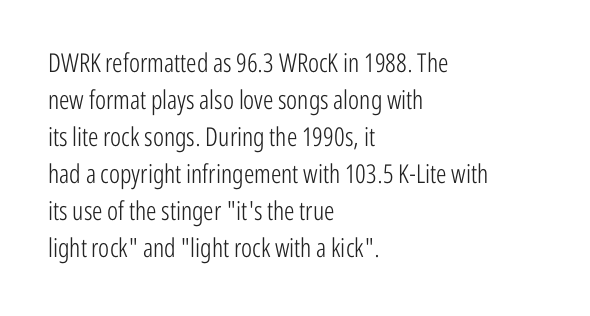
Q: Is the text bold? A: No.
Q: Is the text italic (slanted)? A: No, it is upright.
Q: Is the text underlined? A: No.
Q: How is the paragraph aligned? A: Left-aligned.
Q: Is the spacing between letters normal or unusually wide? A: Normal.
Q: Is the spacing between lines tight, normal or loose? A: Normal.
